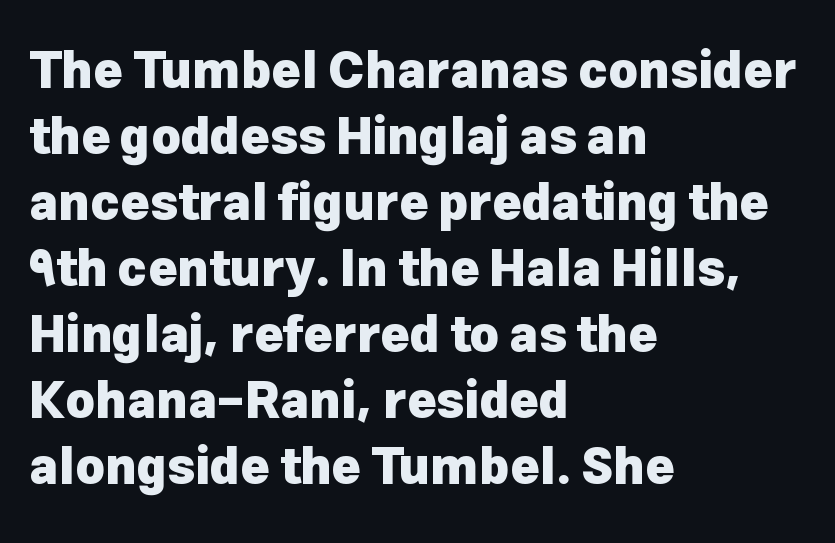
The text was rendered using a sans face with plain stroke endings. The face used here is proportionally spaced, like ordinary book or web type. Heft: maximum for text — a bold. It's the straight-up-and-down kind of type. The glyphs are unaccompanied by any horizontal stroke below them.
